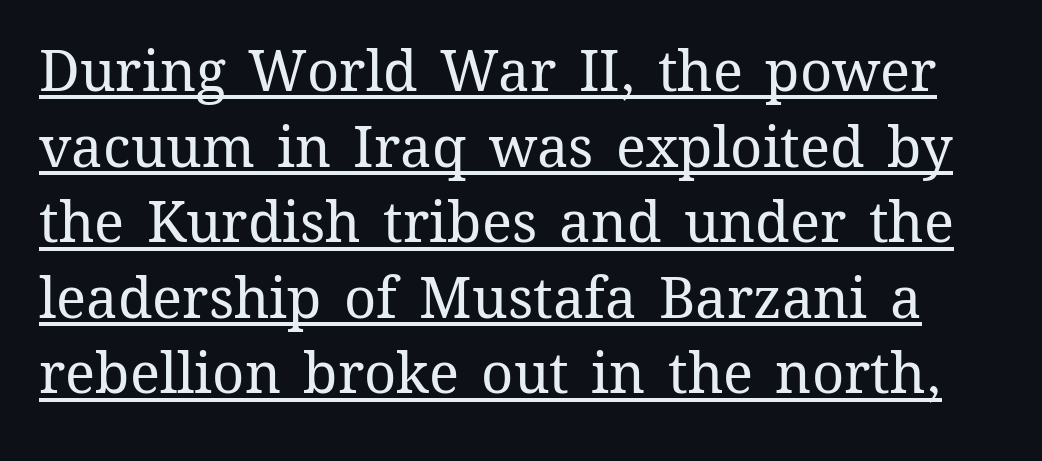
{"italic": "no", "bold": "no", "weight": "regular", "width": "normal", "stroke_contrast": "medium", "x_height": "medium", "monospaced": "no", "underline": "yes", "line_spacing": "normal", "line_spacing_ratio": 1.35, "letter_spacing": "normal", "letter_spacing_em": 0.0, "glyph_px": 56}
